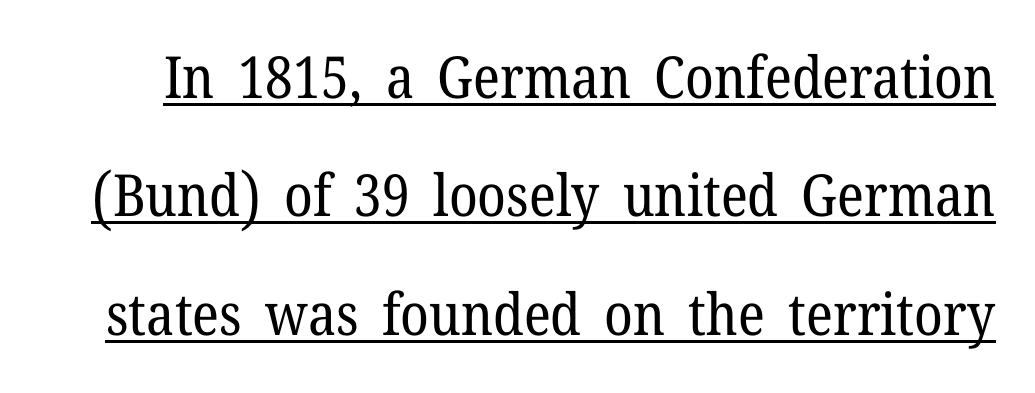
{"serif": "yes", "italic": "no", "bold": "no", "weight": "regular", "width": "normal", "stroke_contrast": "low", "x_height": "medium", "monospaced": "no", "underline": "yes", "line_spacing": "loose", "line_spacing_ratio": 2.04, "letter_spacing": "normal", "letter_spacing_em": 0.0, "glyph_px": 58}
